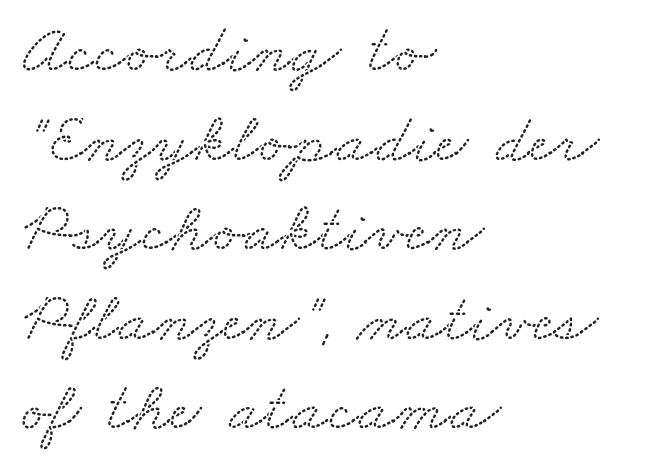
The image shows 70 px wide type; set left-aligned, normal line spacing (1.28x), normal letter spacing, not underlined; low stroke contrast and a small x-height.
